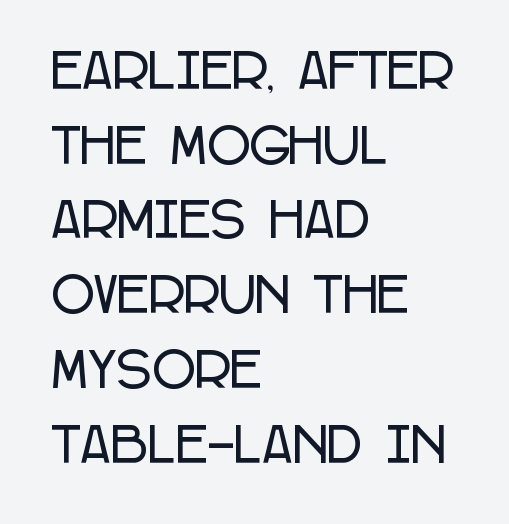
Is this a fixed-width face? No — the glyphs have proportional, varying widths. Quick note: not italic, upright. Quick note: underline off. Whoever set this chose a conventional vertical rhythm.
